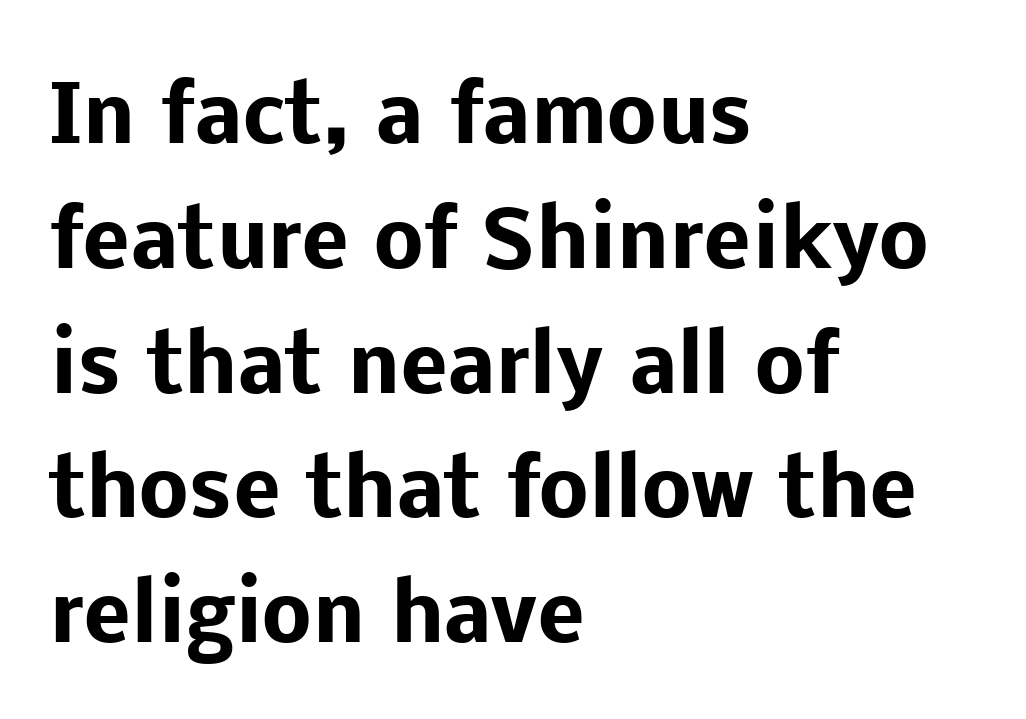
Short and long lines alike share a common starting point at left. It's the straight-up-and-down kind of type. Inter-character spacing is left at the font's built-in metrics. Spacing verdict: proportional, widths tailored to each character. Only glyphs here, with clear space below each row.
